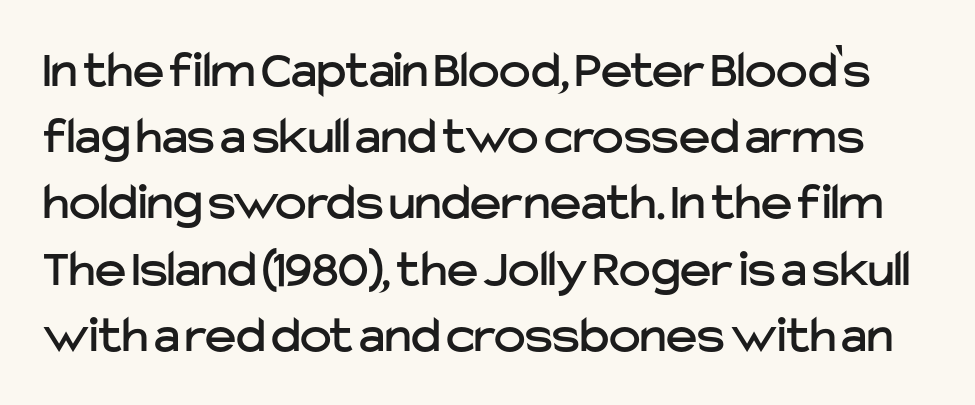
{"serif": "no", "italic": "no", "width": "normal", "stroke_contrast": "low", "x_height": "medium", "monospaced": "no", "underline": "no", "line_spacing": "normal", "line_spacing_ratio": 1.25, "letter_spacing": "normal", "letter_spacing_em": 0.0, "glyph_px": 53}
